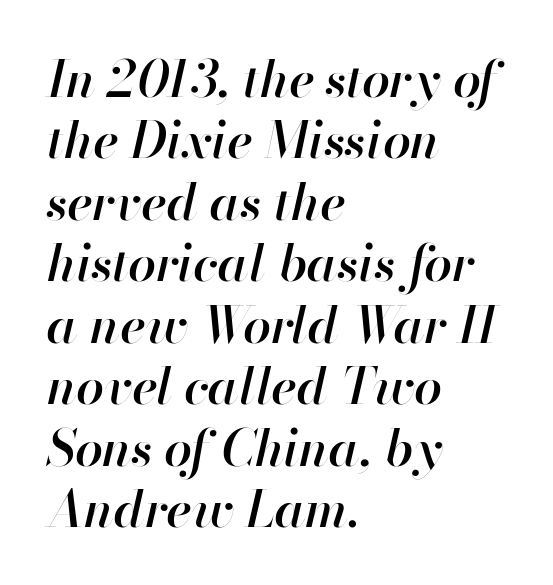
The image shows 50 px semibold type, italic (leaning right); set left-aligned, line spacing 1.23x, normal letter spacing, not underlined; high stroke contrast and a small x-height.
